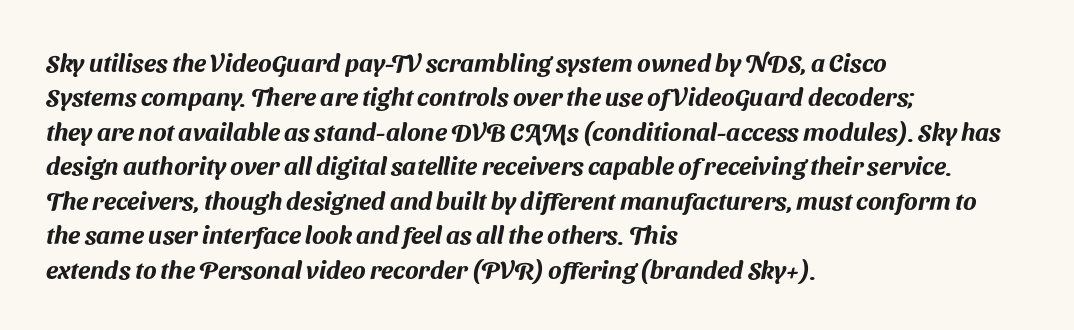
{"underline": "no", "align": "left", "line_spacing": "normal", "line_spacing_ratio": 1.38, "letter_spacing": "normal", "letter_spacing_em": 0.0, "glyph_px": 25}
